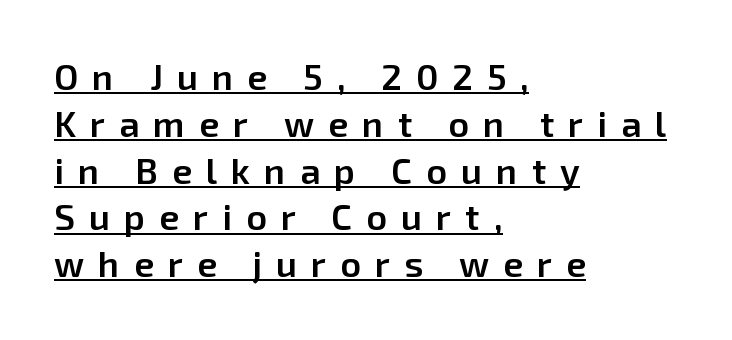
{"serif": "no", "italic": "no", "bold": "semi", "weight": "semibold", "width": "normal", "stroke_contrast": "low", "x_height": "medium", "monospaced": "no", "underline": "yes", "align": "left", "line_spacing": "normal", "line_spacing_ratio": 1.3, "letter_spacing": "wide", "letter_spacing_em": 0.39, "glyph_px": 36}
